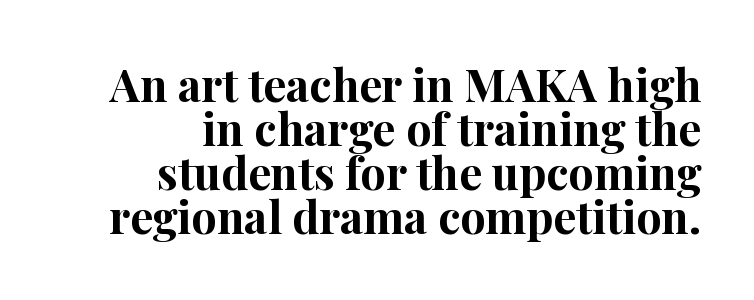
Q: Is the text bold? A: Yes.
Q: Is the text italic (slanted)? A: No, it is upright.
Q: Is the typeface a serif or a sans-serif typeface? A: Serif.
Q: Is the text underlined? A: No.
Q: How is the paragraph aligned? A: Right-aligned.
Q: Is the spacing between letters normal or unusually wide? A: Normal.
Q: Is the spacing between lines tight, normal or loose? A: Tight.
Q: Width (condensed, normal, or wide)? A: Normal.
Q: Stroke contrast? A: High.
Q: x-height? A: Medium.
Q: Monospaced? A: No.
